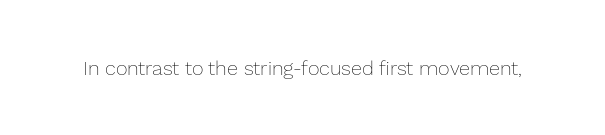
{"italic": "no", "bold": "no", "underline": "no", "letter_spacing": "normal", "letter_spacing_em": 0.0, "glyph_px": 20}
